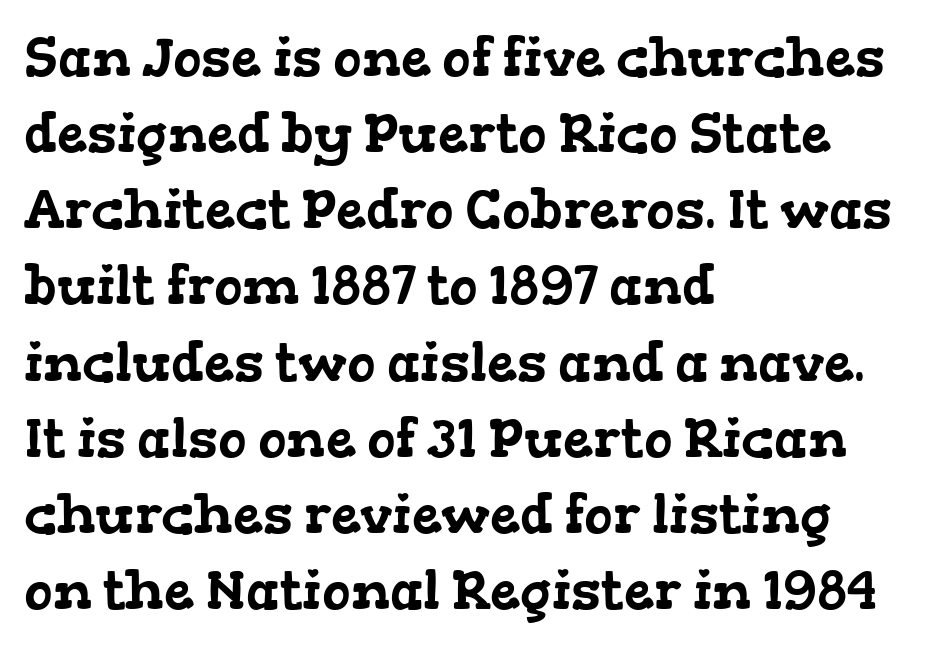
{"serif": "yes", "width": "wide", "stroke_contrast": "low", "x_height": "medium", "monospaced": "no", "underline": "no", "align": "left", "line_spacing": "normal", "line_spacing_ratio": 1.41, "letter_spacing": "normal", "letter_spacing_em": 0.0, "glyph_px": 54}
